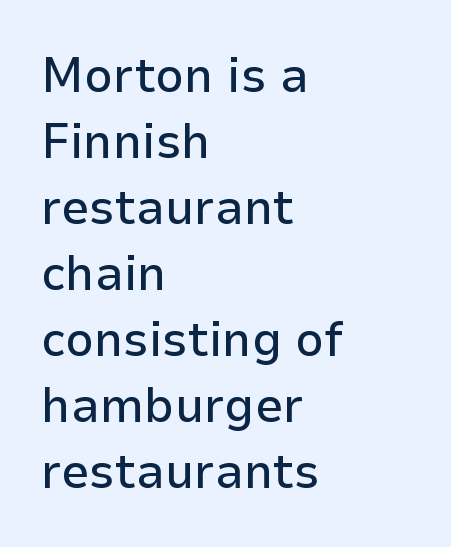
Glyph-to-glyph distance matches everyday printed text. The space beneath each line is pristine and unruled. Think of a printed novel: that variable character pitch is what you see here. The lines sit at an ordinary, default distance from one another.
